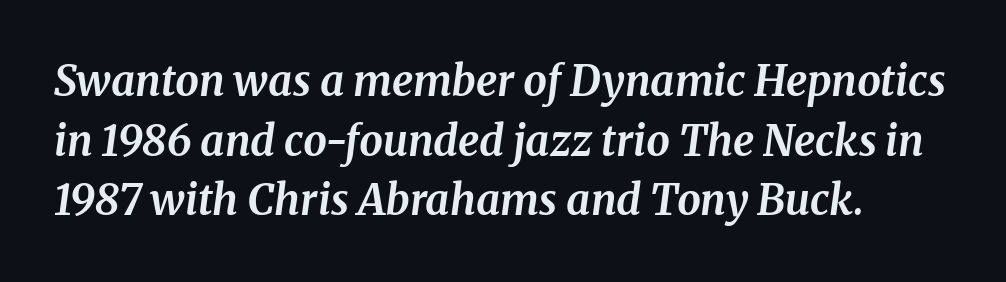
Each letter keeps its own natural width here, so spacing adapts to shape. Small tapered or slab feet sit at the stroke ends, so this counts as serif. Compared with typical paragraphs, the rows here are spaced about the same. Words appear dense and cohesive because spacing is normal.
